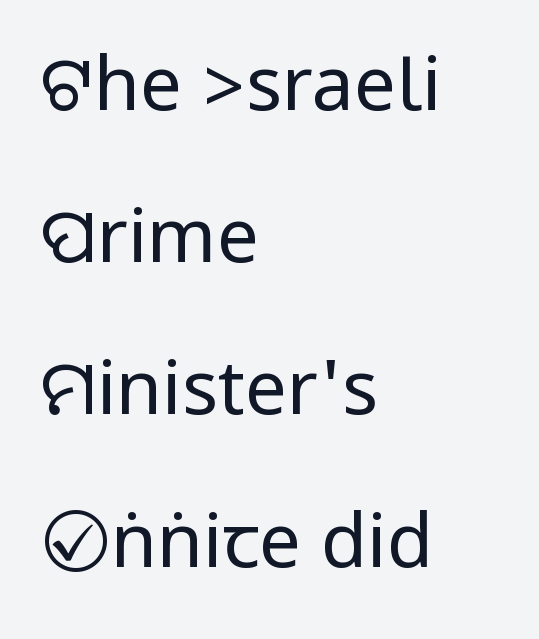
{"serif": "no", "italic": "no", "bold": "no", "weight": "regular", "width": "condensed", "stroke_contrast": "low", "underline": "no", "align": "left", "line_spacing": "loose", "line_spacing_ratio": 2.03, "letter_spacing": "normal", "letter_spacing_em": 0.0, "glyph_px": 75}
